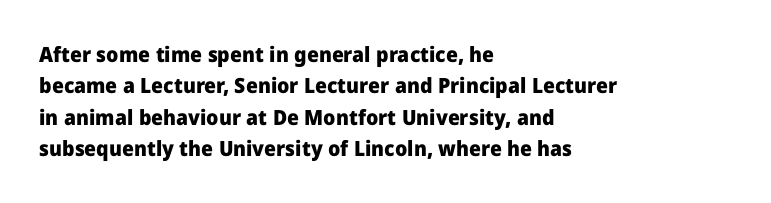
{"italic": "no", "bold": "yes", "underline": "no", "align": "left", "line_spacing": "normal", "line_spacing_ratio": 1.5, "letter_spacing": "normal", "letter_spacing_em": 0.0, "glyph_px": 21}
